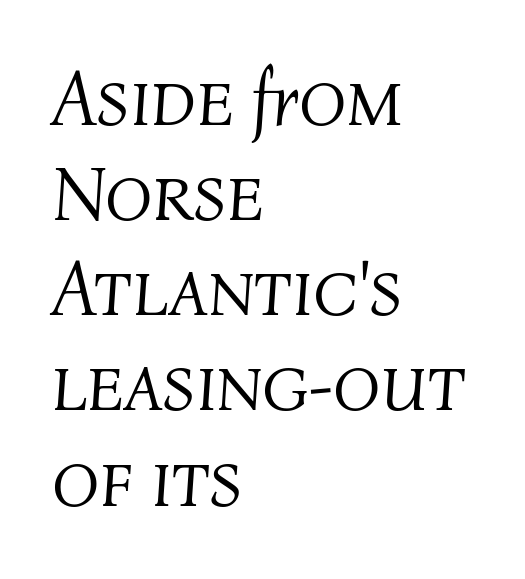
Q: Is the text bold? A: No.
Q: Is the text italic (slanted)? A: Yes, it leans right by about 4 degrees.
Q: Is the text underlined? A: No.
Q: How is the paragraph aligned? A: Left-aligned.
Q: Is the spacing between letters normal or unusually wide? A: Normal.
Q: Width (condensed, normal, or wide)? A: Normal.
Q: Stroke contrast? A: Medium.
Q: x-height? A: Medium.
Q: Monospaced? A: No.
